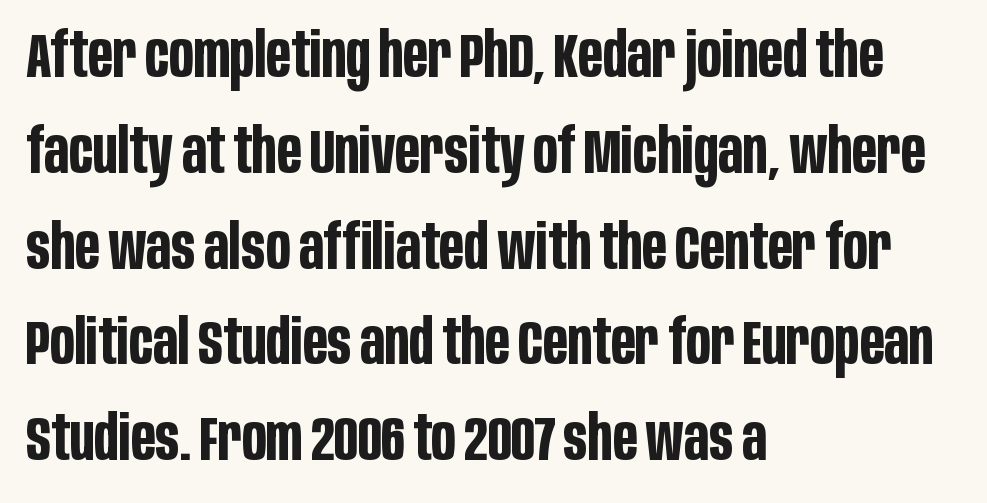
{"serif": "no", "italic": "no", "bold": "yes", "weight": "bold", "width": "condensed", "stroke_contrast": "low", "x_height": "large", "monospaced": "no", "underline": "no", "align": "left", "line_spacing": "normal", "line_spacing_ratio": 1.52, "letter_spacing": "normal", "letter_spacing_em": 0.0, "glyph_px": 63}
